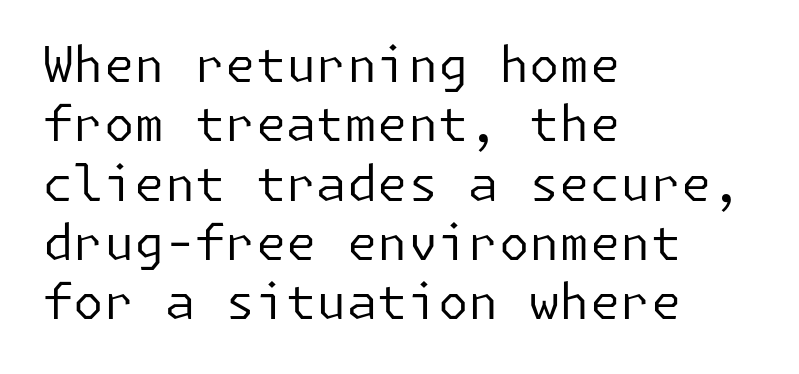
Q: Is the text bold? A: No.
Q: Is the text italic (slanted)? A: No, it is upright.
Q: Is the typeface a serif or a sans-serif typeface? A: Sans-serif.
Q: Is the text underlined? A: No.
Q: How is the paragraph aligned? A: Left-aligned.
Q: Is the spacing between letters normal or unusually wide? A: Normal.
Q: Width (condensed, normal, or wide)? A: Normal.
Q: Stroke contrast? A: Low.
Q: x-height? A: Medium.
